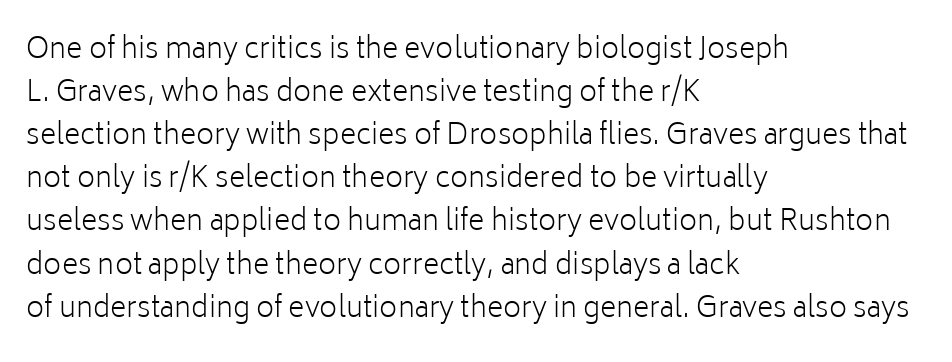
Q: Is the text bold? A: No.
Q: Is the text italic (slanted)? A: No, it is upright.
Q: Is the typeface a serif or a sans-serif typeface? A: Sans-serif.
Q: Is the text underlined? A: No.
Q: How is the paragraph aligned? A: Left-aligned.
Q: Is the spacing between letters normal or unusually wide? A: Normal.
Q: Is the spacing between lines tight, normal or loose? A: Normal.
Q: Width (condensed, normal, or wide)? A: Normal.
Q: Stroke contrast? A: Low.
Q: x-height? A: Medium.
Q: Monospaced? A: No.
